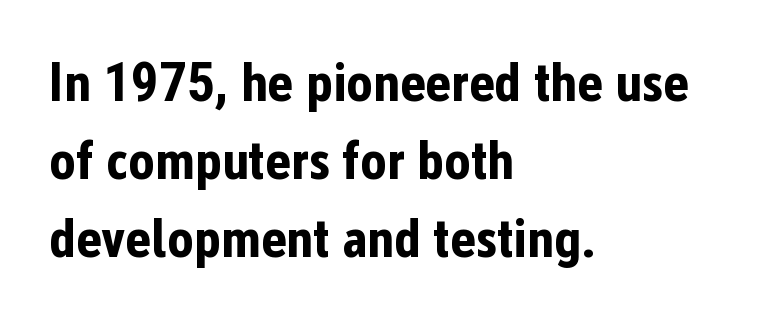
The image shows 55 px bold, condensed sans-serif type, upright; set left-aligned, normal line spacing (1.42x), normal letter spacing, not underlined; low stroke contrast and a medium x-height.
